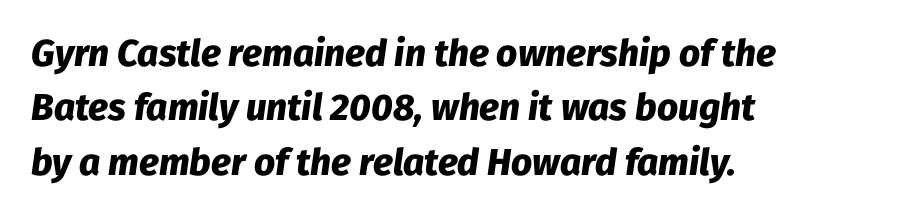
Leading matches the norm, producing a regular column. Quick note: underline off. The lines in this sample share a left origin and differ only in where they stop. This rendering leaves character spacing at its baseline value. Strong, thick strokes mark this as bold type.
